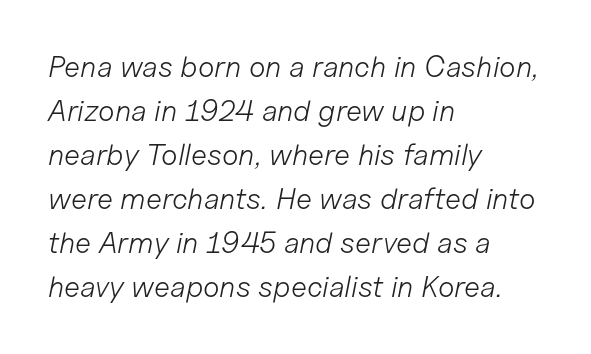
In CSS terms this would be text-align: left. Nothing unusual about the tracking: characters are spaced as the font intends. Unmarked baselines from the first word to the last. The space between consecutive lines is moderate.
